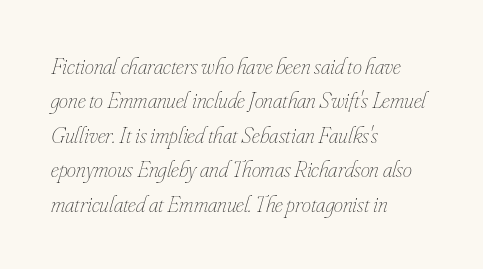
You could call the tracking neutral — neither tight nor loose. Rows of type keep a routine distance in the vertical direction. Stems here are at most as thick as an everyday book face. The ragged edge is on the right, which tells us the setting is flush left. It's the slanting kind of type.
